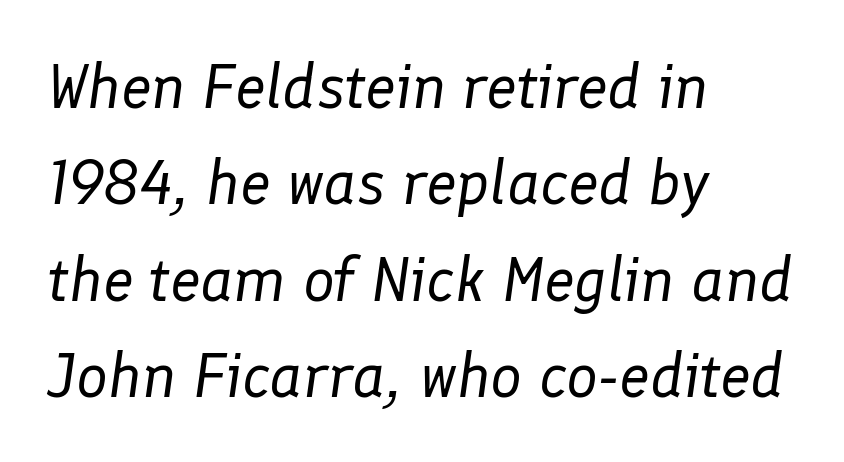
No word sits above an underline. The rendering uses a moderate line-height, typical for paragraphs. Characters are canted at an angle relative to the baseline's perpendicular. Think of a printed novel: that variable character pitch is what you see here.
